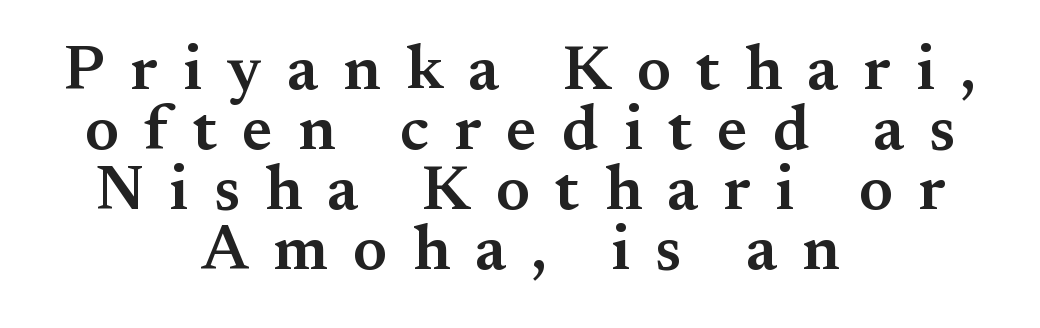
Q: Is the text bold? A: Semi-bold.
Q: Is the text italic (slanted)? A: No, it is upright.
Q: Is the typeface a serif or a sans-serif typeface? A: Serif.
Q: Is the text underlined? A: No.
Q: How is the paragraph aligned? A: Centered.
Q: Is the spacing between letters normal or unusually wide? A: Unusually wide.
Q: Is the spacing between lines tight, normal or loose? A: Tight.
Q: Width (condensed, normal, or wide)? A: Normal.
Q: Stroke contrast? A: Medium.
Q: x-height? A: Small.
Q: Monospaced? A: No.
